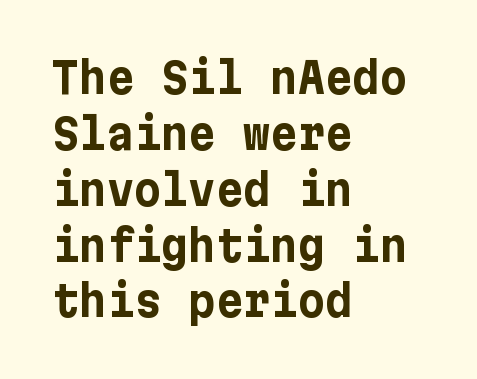
Q: Is the text bold? A: Yes.
Q: Is the text italic (slanted)? A: No, it is upright.
Q: Is the typeface a serif or a sans-serif typeface? A: Sans-serif.
Q: Is the text underlined? A: No.
Q: How is the paragraph aligned? A: Left-aligned.
Q: Is the spacing between letters normal or unusually wide? A: Normal.
Q: Is the spacing between lines tight, normal or loose? A: Normal.
Q: Width (condensed, normal, or wide)? A: Normal.
Q: Stroke contrast? A: Low.
Q: x-height? A: Medium.
